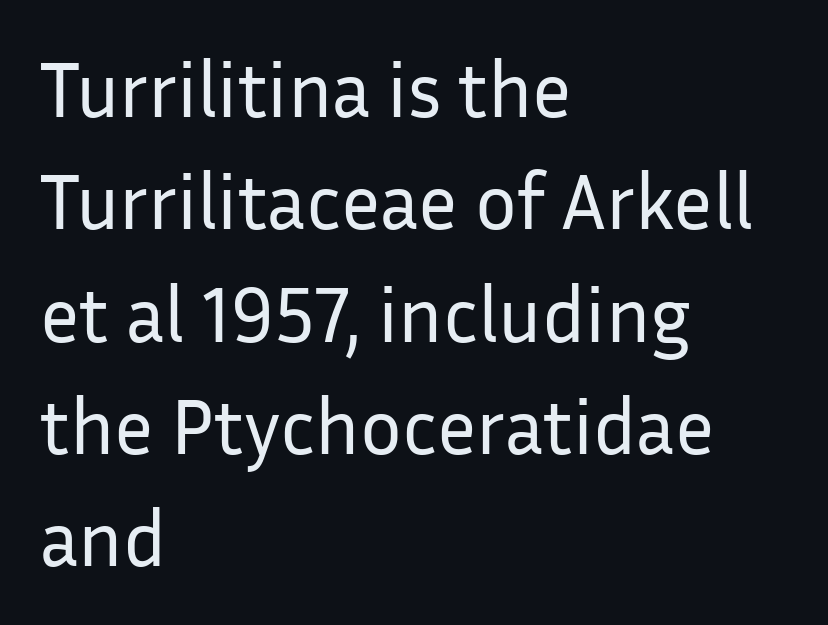
No feet cap the strokes, marking this as sans-serif type. Nobody touched the tracking dial on this one. The rag falls on the right side of this text block. Is this a fixed-width face? No — the glyphs have proportional, varying widths.
